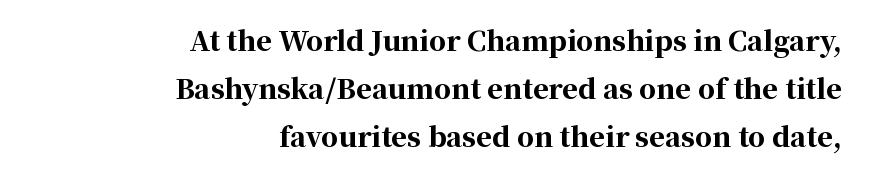
Q: Is the text bold? A: Yes.
Q: Is the text italic (slanted)? A: No, it is upright.
Q: Is the text underlined? A: No.
Q: How is the paragraph aligned? A: Right-aligned.
Q: Is the spacing between letters normal or unusually wide? A: Normal.
